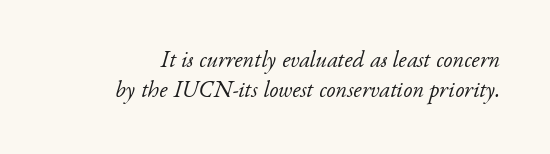
{"italic": "yes", "lean": "right", "slant_degrees": 17, "bold": "no", "underline": "no", "line_spacing": "normal", "line_spacing_ratio": 1.29, "letter_spacing": "normal", "letter_spacing_em": 0.0, "glyph_px": 23}
